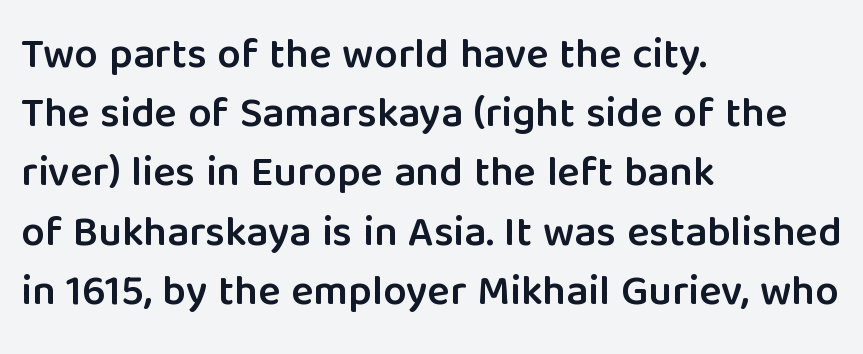
{"serif": "no", "italic": "no", "bold": "semi", "weight": "semibold", "width": "normal", "stroke_contrast": "low", "x_height": "medium", "monospaced": "no", "underline": "no", "align": "left", "line_spacing": "normal", "line_spacing_ratio": 1.41, "letter_spacing": "normal", "letter_spacing_em": 0.0, "glyph_px": 42}
